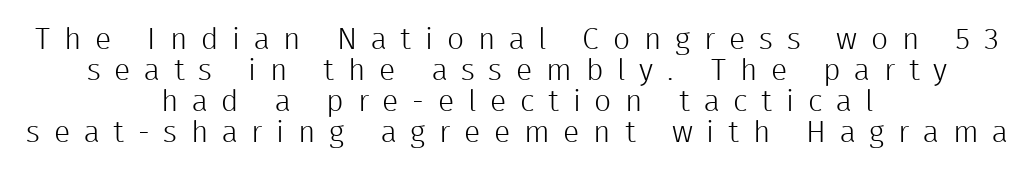
The image shows 30 px light sans-serif type, upright; set centered, tight line spacing (1.03x), unusually wide letter spacing (+0.46 em), not underlined; low stroke contrast and a medium x-height.
